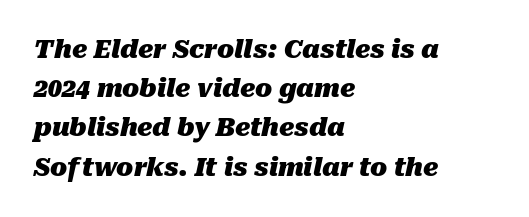
Glyph-to-glyph distance matches everyday printed text. Rule under the text: the space is simply empty. The paragraph shown leans on its left margin. The typography opts for an oblique posture over an upright one. Each glyph is drawn with heavy, bold strokes. The lines sit at an ordinary, default distance from one another.
